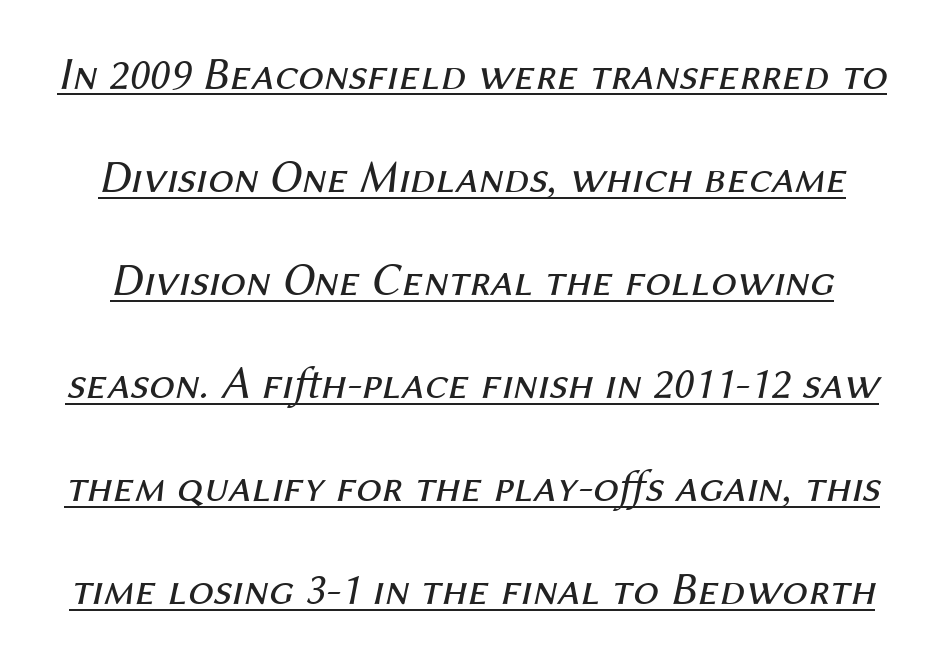
{"italic": "yes", "lean": "right", "slant_degrees": 12, "bold": "no", "weight": "regular", "width": "normal", "stroke_contrast": "medium", "x_height": "medium", "monospaced": "no", "underline": "yes", "line_spacing": "loose", "line_spacing_ratio": 2.24, "letter_spacing": "normal", "letter_spacing_em": 0.0, "glyph_px": 46}
